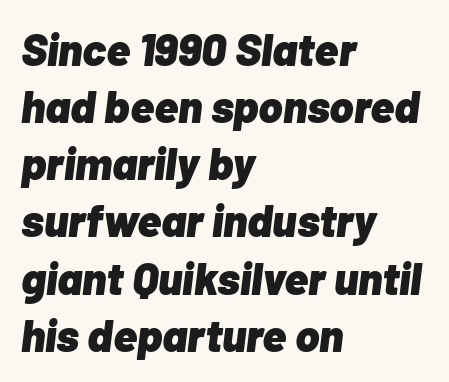
{"italic": "yes", "lean": "right", "slant_degrees": 7, "bold": "yes", "weight": "heavy", "width": "normal", "stroke_contrast": "low", "x_height": "medium", "monospaced": "no", "underline": "no", "align": "left", "line_spacing": "normal", "line_spacing_ratio": 1.27, "letter_spacing": "normal", "letter_spacing_em": 0.0, "glyph_px": 45}
